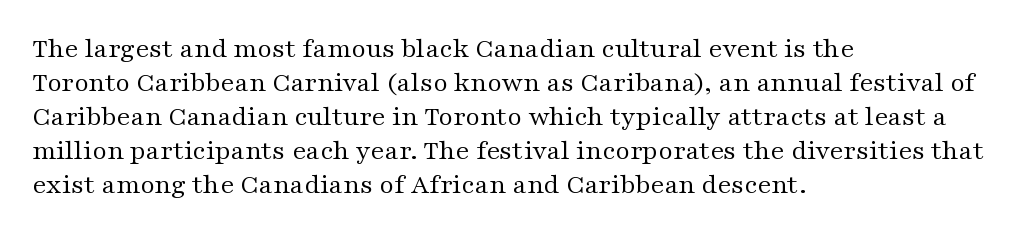
{"serif": "yes", "italic": "no", "bold": "no", "weight": "regular", "width": "wide", "stroke_contrast": "medium", "x_height": "medium", "monospaced": "no", "underline": "no", "align": "left", "line_spacing_ratio": 1.21, "letter_spacing": "normal", "letter_spacing_em": 0.0, "glyph_px": 28}
